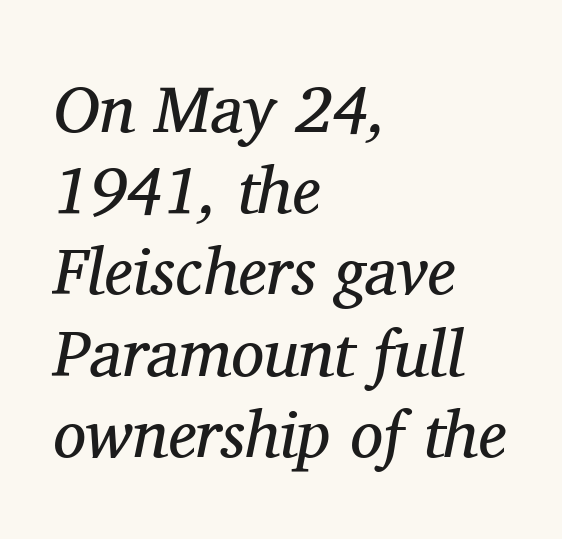
Q: Is the text bold? A: No.
Q: Is the text italic (slanted)? A: Yes, it leans right by about 11 degrees.
Q: Is the typeface a serif or a sans-serif typeface? A: Serif.
Q: Is the text underlined? A: No.
Q: How is the paragraph aligned? A: Left-aligned.
Q: Is the spacing between letters normal or unusually wide? A: Normal.
Q: Width (condensed, normal, or wide)? A: Normal.
Q: Stroke contrast? A: Medium.
Q: x-height? A: Medium.
Q: Monospaced? A: No.
